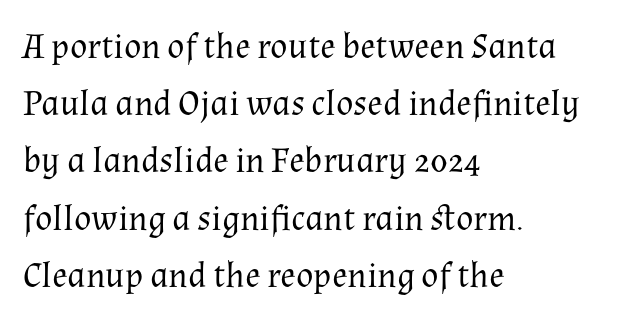
Q: Is the text bold? A: No.
Q: Is the text italic (slanted)? A: No, it is upright.
Q: Is the typeface a serif or a sans-serif typeface? A: Serif.
Q: Is the text underlined? A: No.
Q: How is the paragraph aligned? A: Left-aligned.
Q: Is the spacing between letters normal or unusually wide? A: Normal.
Q: Is the spacing between lines tight, normal or loose? A: Normal.
Q: Width (condensed, normal, or wide)? A: Normal.
Q: Stroke contrast? A: Medium.
Q: x-height? A: Medium.
Q: Monospaced? A: No.
